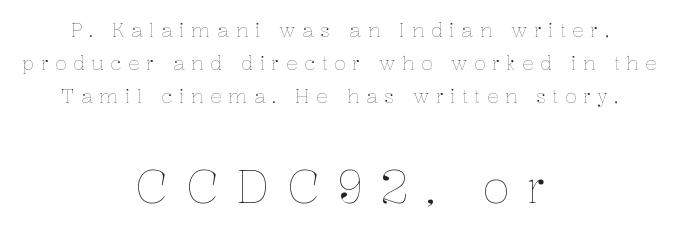
{"italic": "no", "bold": "no", "weight": "thin", "width": "normal", "stroke_contrast": "low", "x_height": "medium", "monospaced": "no", "underline": "no", "align": "center", "line_spacing_ratio": 1.73, "letter_spacing": "wide", "letter_spacing_em": 0.35, "larger_block": "second", "size_ratio": 2.47, "glyph_px": 47}
